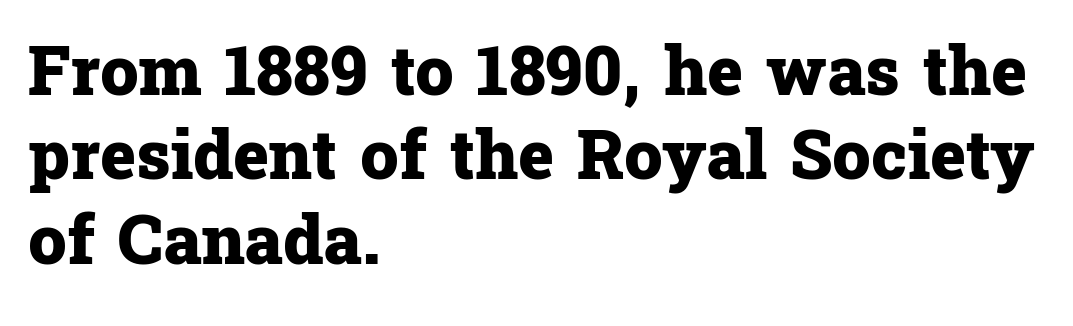
The image shows 68 px heavy serif type, upright; set left-aligned, line spacing 1.24x, normal letter spacing, not underlined; low stroke contrast and a medium x-height.
